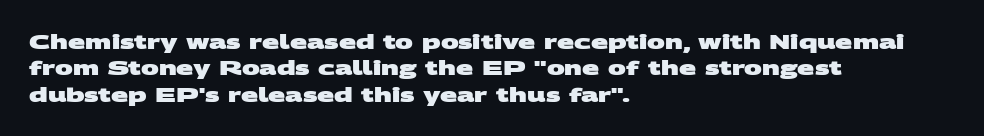
{"bold": "yes", "underline": "no", "align": "left", "line_spacing": "normal", "line_spacing_ratio": 1.32, "letter_spacing": "normal", "letter_spacing_em": 0.0, "glyph_px": 20}
